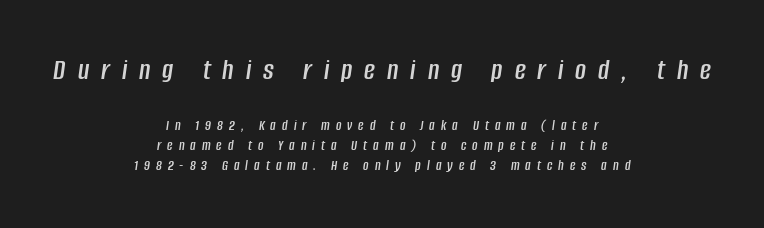
Varying glyph widths throughout — classic text-font behaviour. The line texture is sparse and dotted thanks to wide tracking. A student would call this center alignment; a typographer would say set centered. Students, observe: this is what conventionally led text looks like.
